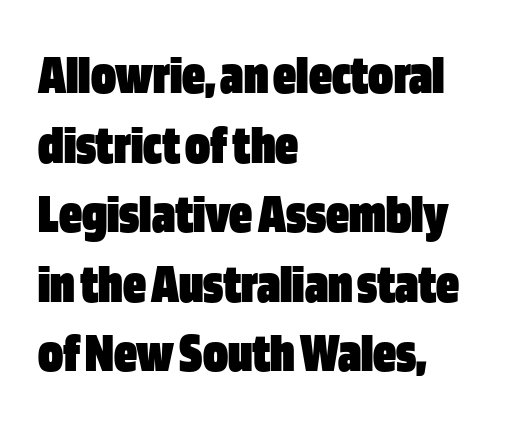
{"serif": "no", "italic": "no", "bold": "yes", "weight": "heavy", "width": "condensed", "stroke_contrast": "low", "x_height": "large", "monospaced": "no", "underline": "no", "align": "left", "line_spacing_ratio": 1.22, "letter_spacing": "normal", "letter_spacing_em": 0.0, "glyph_px": 57}
